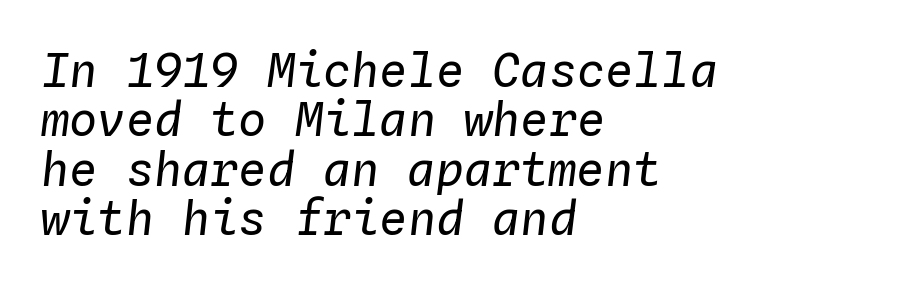
The image shows 47 px regular-weight type, italic (leaning right), monospaced; set left-aligned, tight line spacing (1.05x), normal letter spacing, not underlined; low stroke contrast and a medium x-height.
